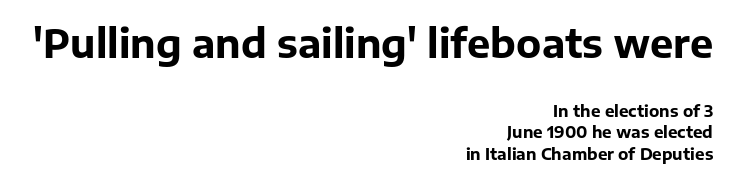
Q: Is the text bold? A: Yes.
Q: Is the text italic (slanted)? A: No, it is upright.
Q: Is the typeface a serif or a sans-serif typeface? A: Sans-serif.
Q: Is the text underlined? A: No.
Q: How is the paragraph aligned? A: Right-aligned.
Q: Is the spacing between letters normal or unusually wide? A: Normal.
Q: Is the spacing between lines tight, normal or loose? A: Normal.
Q: Which block of text is set in a larger size, the first (top) or the second (bottom)? A: The first (top) one.
Q: Width (condensed, normal, or wide)? A: Normal.
Q: Stroke contrast? A: Low.
Q: x-height? A: Medium.
Q: Monospaced? A: No.
